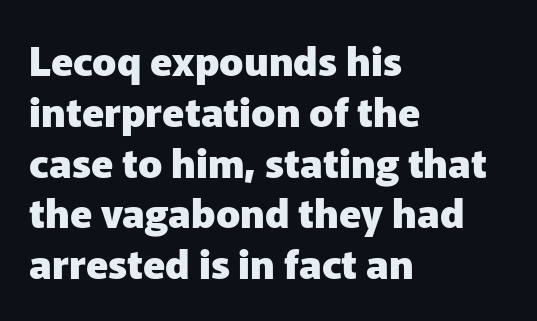
Q: Is the text bold? A: Yes.
Q: Is the text italic (slanted)? A: No, it is upright.
Q: Is the typeface a serif or a sans-serif typeface? A: Sans-serif.
Q: Is the text underlined? A: No.
Q: How is the paragraph aligned? A: Left-aligned.
Q: Is the spacing between letters normal or unusually wide? A: Normal.
Q: Is the spacing between lines tight, normal or loose? A: Normal.
Q: Width (condensed, normal, or wide)? A: Normal.
Q: Stroke contrast? A: Low.
Q: x-height? A: Medium.
Q: Monospaced? A: No.
